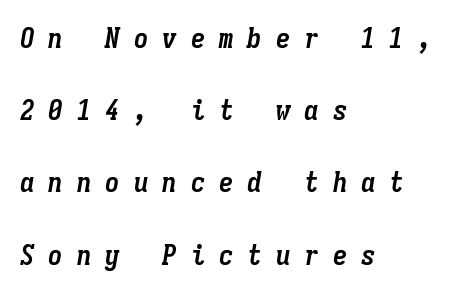
Q: Is the text bold? A: Yes.
Q: Is the text italic (slanted)? A: Yes, it leans right by about 9 degrees.
Q: Is the text underlined? A: No.
Q: How is the paragraph aligned? A: Left-aligned.
Q: Is the spacing between letters normal or unusually wide? A: Unusually wide.
Q: Is the spacing between lines tight, normal or loose? A: Loose.
Q: Width (condensed, normal, or wide)? A: Condensed.
Q: Stroke contrast? A: Low.
Q: x-height? A: Medium.
Q: Monospaced? A: Yes.
